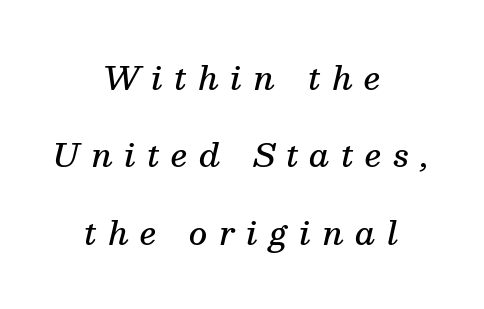
The image shows 32 px semibold serif type, italic (leaning right); set centered, loose line spacing (2.42x), unusually wide letter spacing (+0.36 em), not underlined; medium stroke contrast and a medium x-height.
